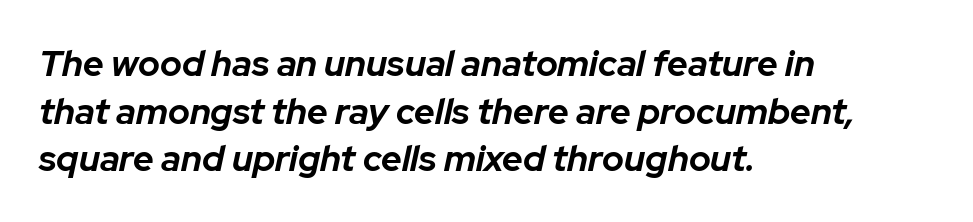
The image shows 36 px bold type, italic (leaning right); set left-aligned, normal line spacing (1.32x), normal letter spacing, not underlined; low stroke contrast and a medium x-height.
